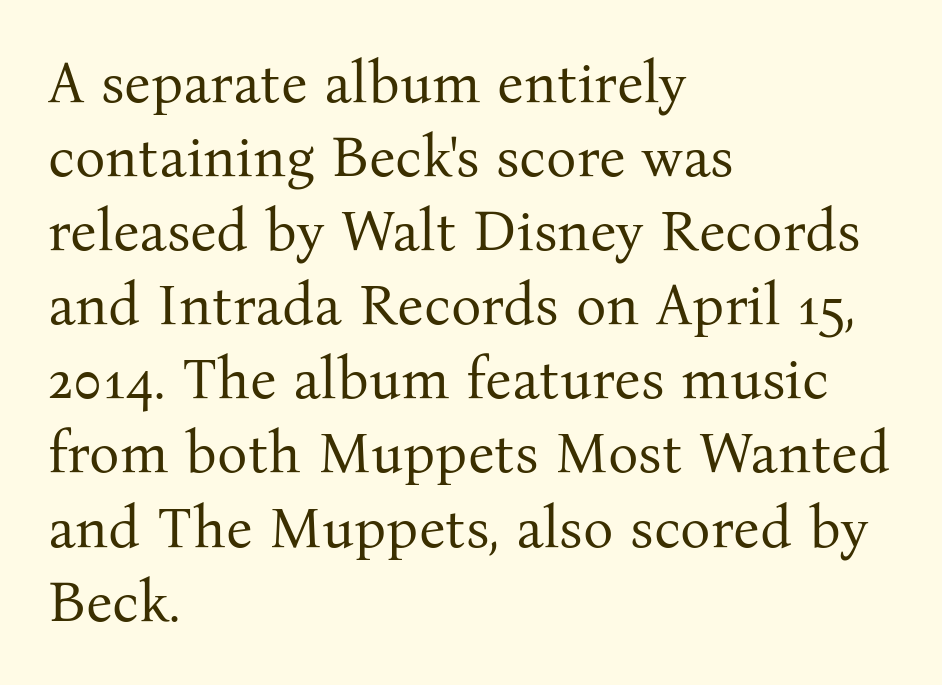
{"serif": "yes", "italic": "no", "bold": "no", "weight": "regular", "width": "normal", "stroke_contrast": "medium", "x_height": "medium", "monospaced": "no", "underline": "no", "align": "left", "line_spacing": "normal", "line_spacing_ratio": 1.3, "letter_spacing": "normal", "letter_spacing_em": 0.0, "glyph_px": 57}
